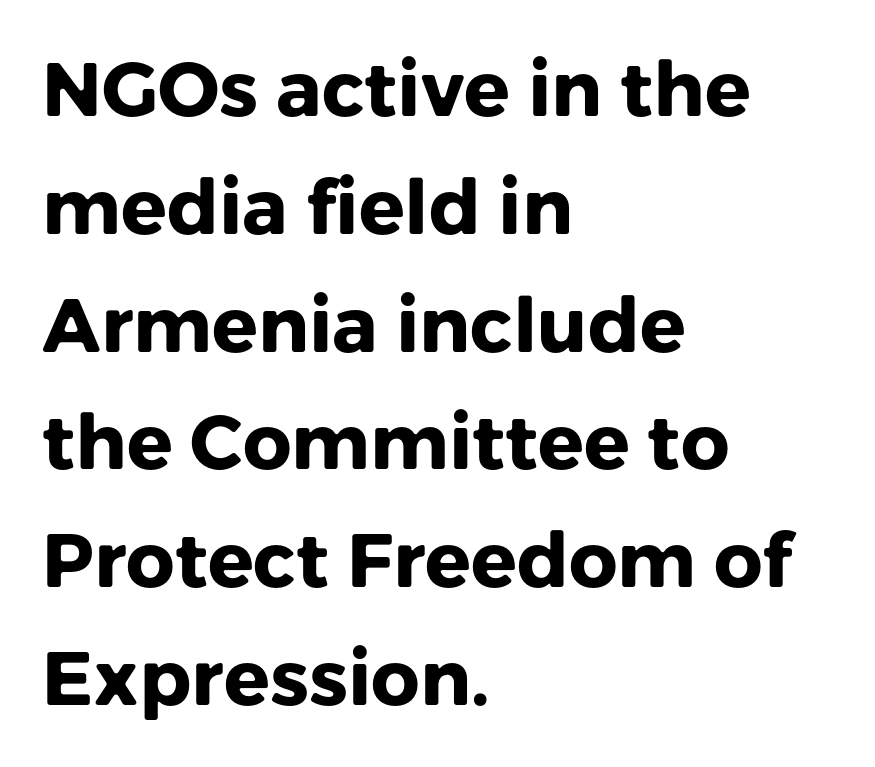
Chunky letters — that's bold for sure. Reading down the block, your eye returns to a fixed left position each line. The space between consecutive lines is moderate. In terms of posture, this sample is upright. The strip under each line holds only bare page. Is this a fixed-width face? No — the glyphs have proportional, varying widths.
